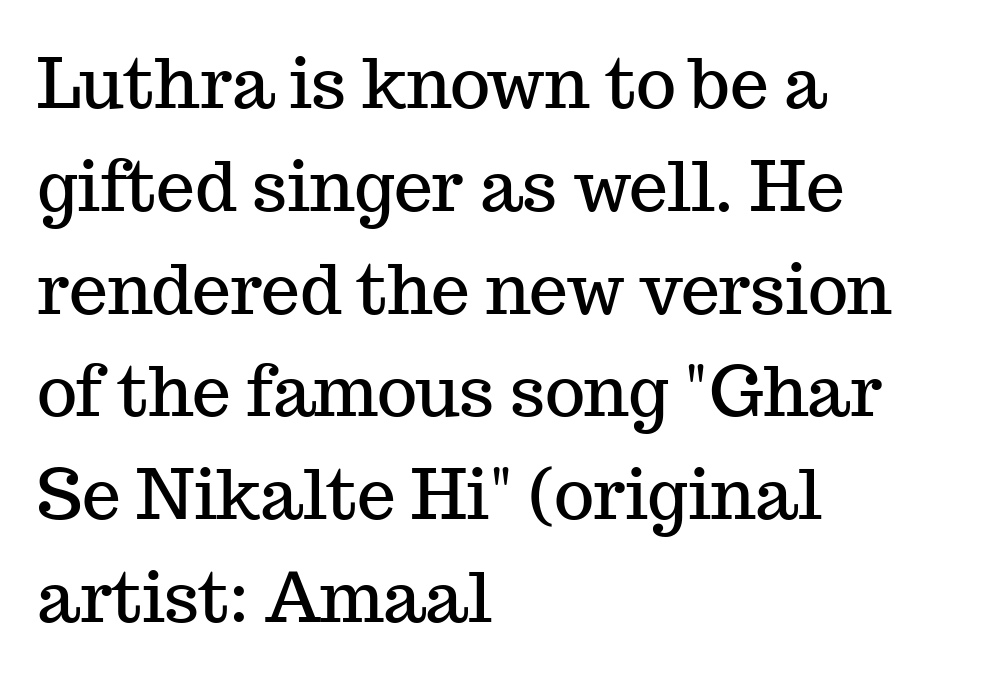
When letters stand straight like this, we call the style roman or upright. Leading matches the norm, producing a regular column. Does extra space separate the letters? No, they use regular spacing. The zone under the glyphs is completely vacant.
